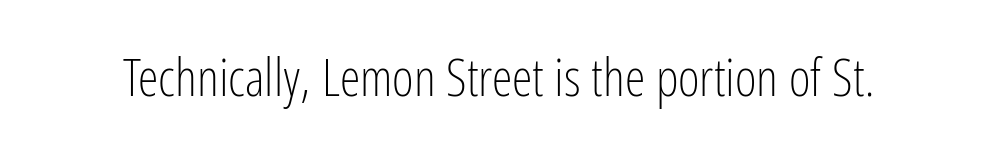
Q: Is the text bold? A: No.
Q: Is the text italic (slanted)? A: No, it is upright.
Q: Is the typeface a serif or a sans-serif typeface? A: Sans-serif.
Q: Is the text underlined? A: No.
Q: Is the spacing between letters normal or unusually wide? A: Normal.
Q: Width (condensed, normal, or wide)? A: Condensed.
Q: Stroke contrast? A: Low.
Q: x-height? A: Medium.
Q: Monospaced? A: No.
